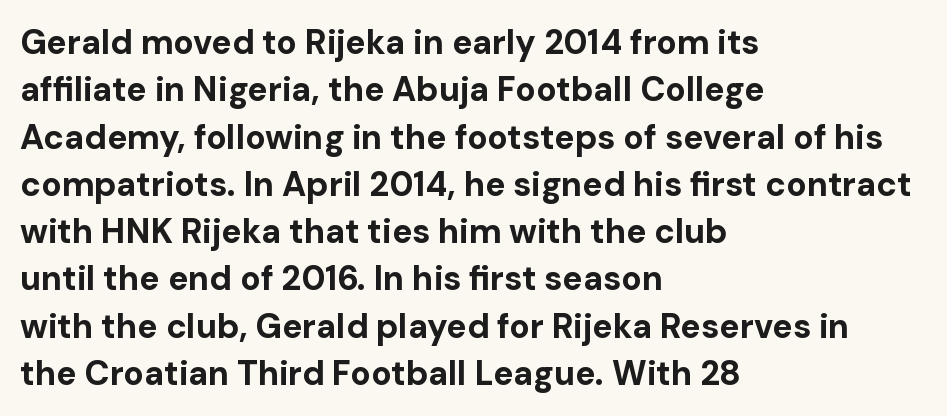
The lines are quadded left. Lines of text with bare space underneath. This rendering leaves character spacing at its baseline value. Ordinary non-slanted type is in use. I'd call this a sans setting — the letters go barefoot.
